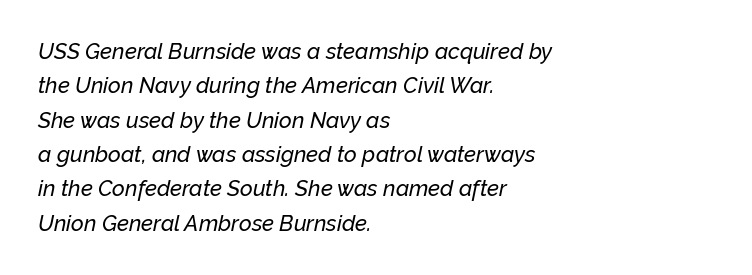
The image shows 22 px text type, italic (leaning right); set left-aligned, normal line spacing (1.56x), normal letter spacing, not underlined.
